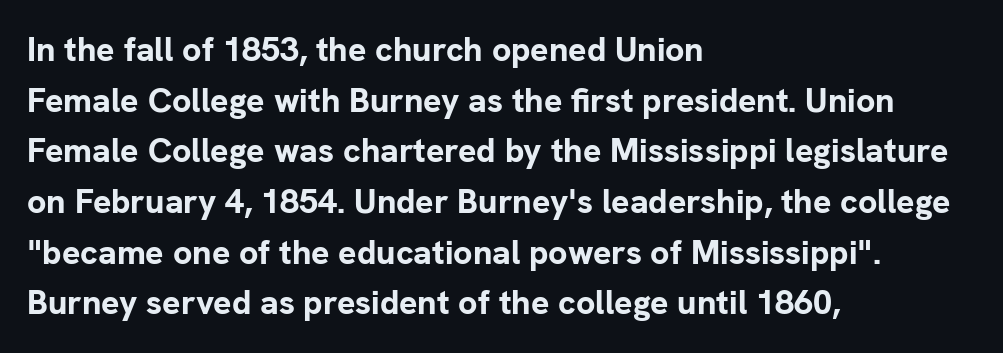
The image shows 34 px bold sans-serif type, upright; set left-aligned, normal line spacing (1.49x), normal letter spacing, not underlined; low stroke contrast and a medium x-height.
